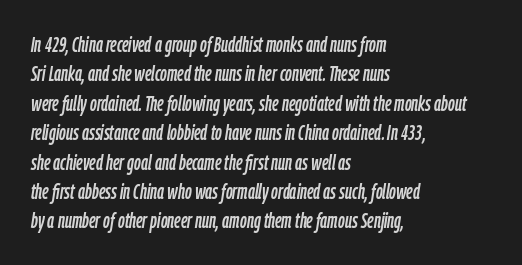
Q: Is the text italic (slanted)? A: Yes, it leans right by about 9 degrees.
Q: Is the text underlined? A: No.
Q: How is the paragraph aligned? A: Left-aligned.
Q: Is the spacing between letters normal or unusually wide? A: Normal.
Q: Is the spacing between lines tight, normal or loose? A: Normal.
